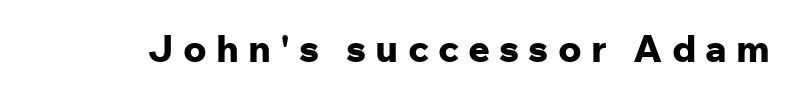
{"serif": "no", "italic": "no", "bold": "yes", "weight": "bold", "width": "normal", "stroke_contrast": "low", "x_height": "medium", "monospaced": "no", "underline": "no", "letter_spacing": "wide", "letter_spacing_em": 0.24, "glyph_px": 38}
